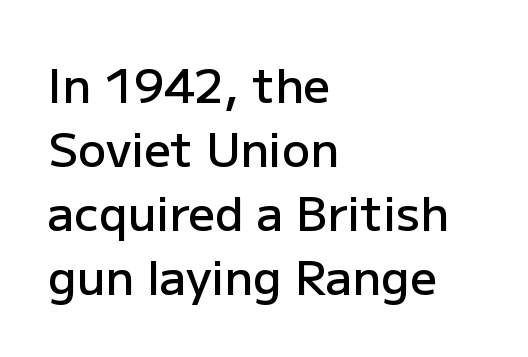
The image shows 47 px semibold sans-serif type, upright; set left-aligned, normal line spacing (1.36x), normal letter spacing, not underlined; low stroke contrast and a medium x-height.
